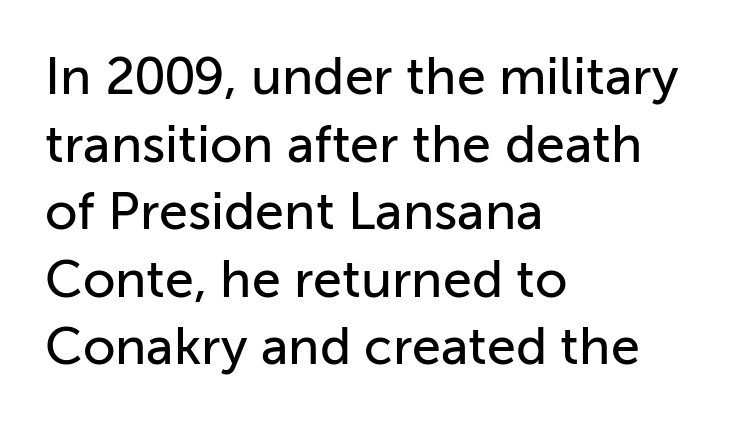
{"serif": "no", "italic": "no", "width": "normal", "stroke_contrast": "low", "x_height": "medium", "monospaced": "no", "underline": "no", "align": "left", "line_spacing": "normal", "line_spacing_ratio": 1.3, "letter_spacing": "normal", "letter_spacing_em": 0.0, "glyph_px": 52}
